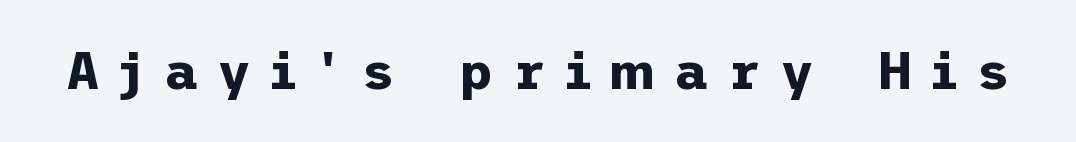
The image shows 52 px bold sans-serif type, upright; set unusually wide letter spacing (+0.37 em), not underlined; low stroke contrast and a medium x-height.
